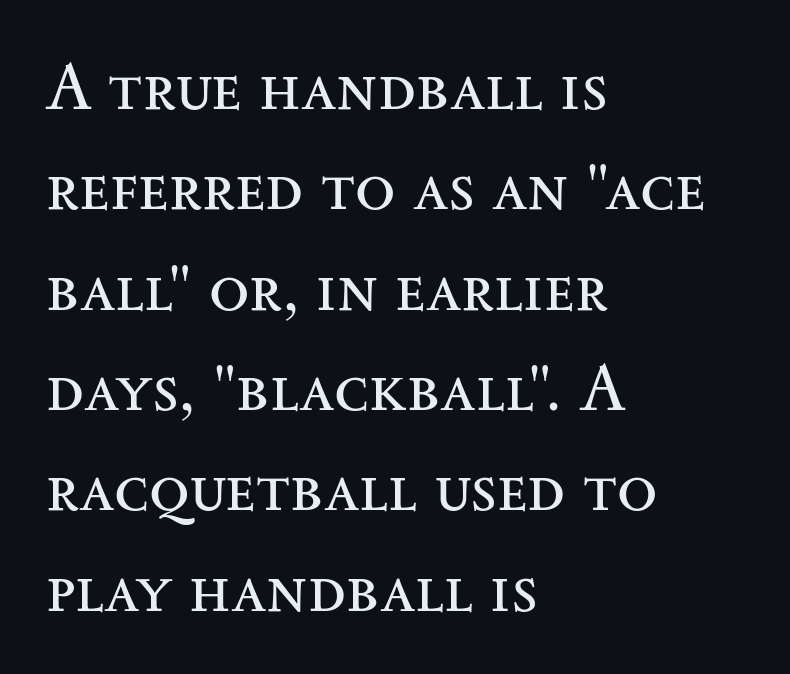
The image shows 66 px regular-weight, wide serif type, upright; set left-aligned, normal line spacing (1.52x), normal letter spacing, not underlined; medium stroke contrast and a small x-height.
